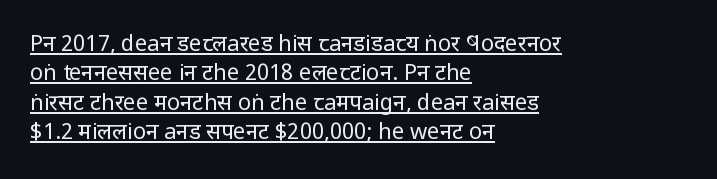
Here the glyphs are tracked normally, forming tight word shapes. The strokes carry an ordinary text weight at most. Typeset ragged right — the left edge is the straight one. Honestly, the underline is the first thing you notice here. Rendered with straight, roman letterforms. The vertical gap from one line to the next is medium.
